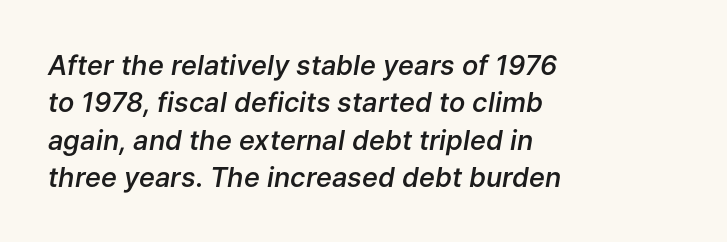
The image shows 27 px text type, italic (leaning right); set left-aligned, normal line spacing (1.38x), normal letter spacing, not underlined.
